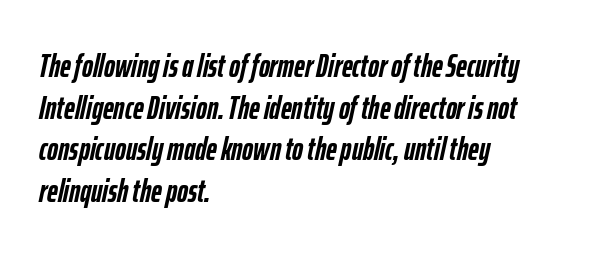
The image shows 33 px semibold, condensed type, italic (leaning right); set left-aligned, normal line spacing (1.26x), normal letter spacing, not underlined; low stroke contrast and a medium x-height.
